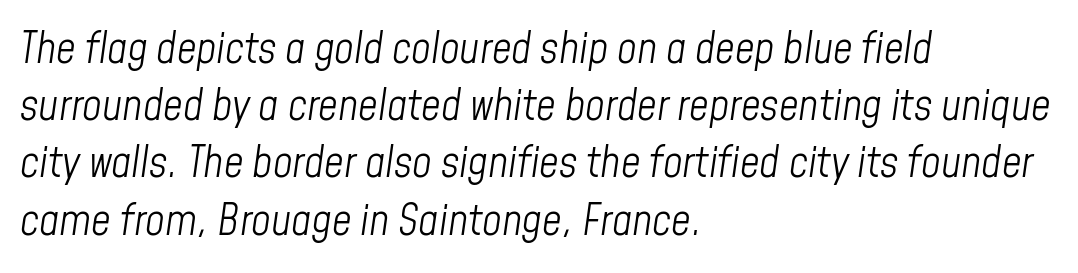
{"italic": "yes", "lean": "right", "slant_degrees": 8, "bold": "no", "weight": "light", "width": "condensed", "stroke_contrast": "low", "x_height": "medium", "monospaced": "no", "underline": "no", "align": "left", "line_spacing": "normal", "line_spacing_ratio": 1.33, "letter_spacing": "normal", "letter_spacing_em": 0.0, "glyph_px": 43}
